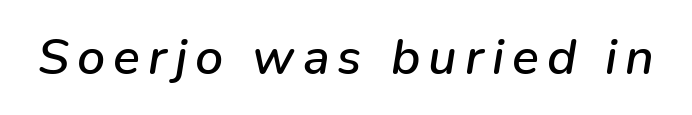
Q: Is the text italic (slanted)? A: Yes, it leans right by about 9 degrees.
Q: Is the text underlined? A: No.
Q: Width (condensed, normal, or wide)? A: Normal.
Q: Stroke contrast? A: Low.
Q: x-height? A: Medium.
Q: Monospaced? A: No.
